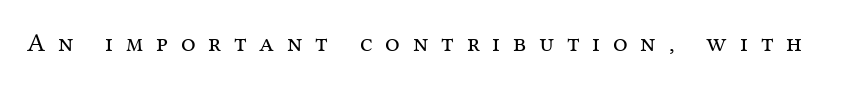
The image shows 26 px text type, upright; set unusually wide letter spacing (+0.49 em), not underlined.
